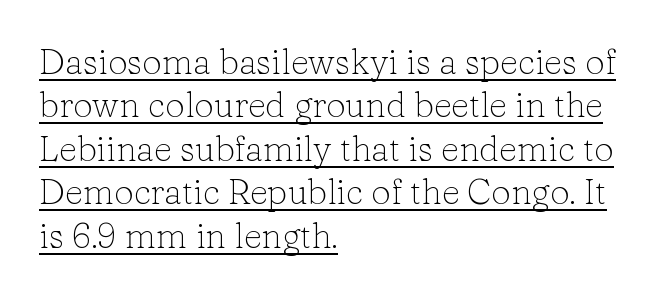
The image shows 35 px light serif type, upright; set left-aligned, line spacing 1.24x, normal letter spacing, underlined; low stroke contrast and a medium x-height.
